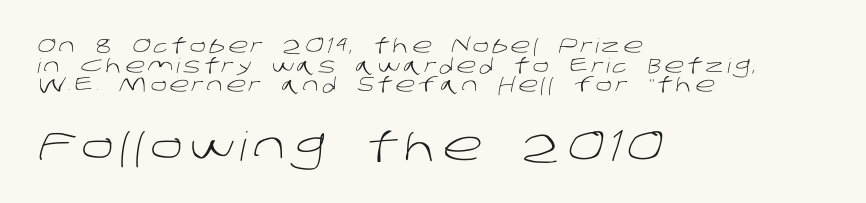
The image shows 40 px light sans-serif type; set left-aligned, tight line spacing (0.98x), not underlined; the second (bottom) block is 2.0x larger; low stroke contrast and a large x-height.
